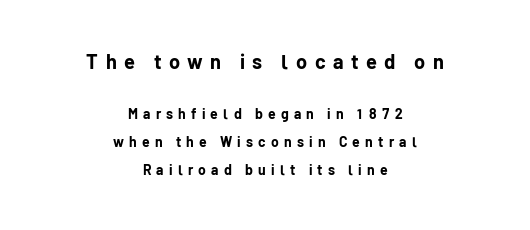
Short note: letters widely spaced. Successive baselines arrive slowly, with a big drop between each. Every stem runs plumb, perpendicular to the baseline. Between these two stacked blocks, the higher one wins on size.
